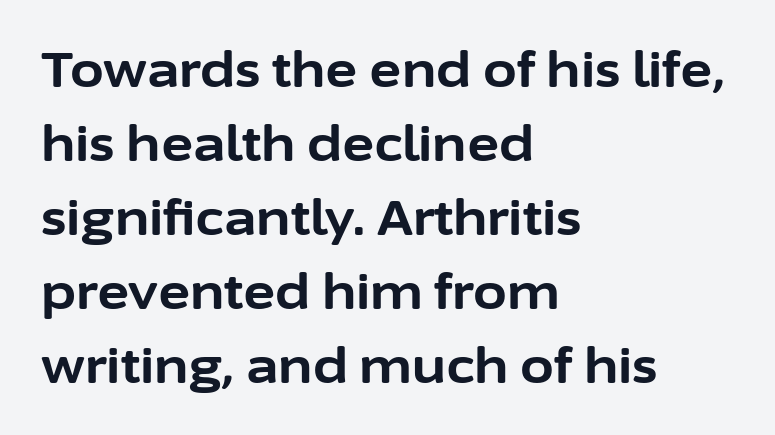
The rag falls on the right side of this text block. In terms of letterspacing, this is plain default setting. A clean baseline with only descenders dipping below it. Posture: straight, roman, zero tilt.
